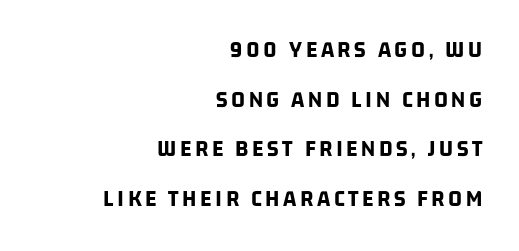
Q: Is the text bold? A: Yes.
Q: Is the text underlined? A: No.
Q: How is the paragraph aligned? A: Right-aligned.
Q: Is the spacing between lines tight, normal or loose? A: Loose.
